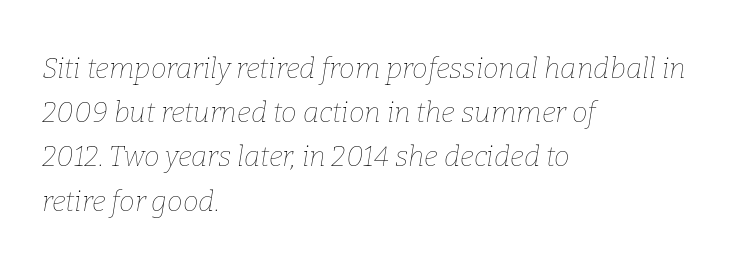
The passage is arranged the way most books set body copy — flush left. Is this a fixed-width face? No — the glyphs have proportional, varying widths. Weight class: somewhere from thin through regular. Rendered with sloped, italic letterforms.
